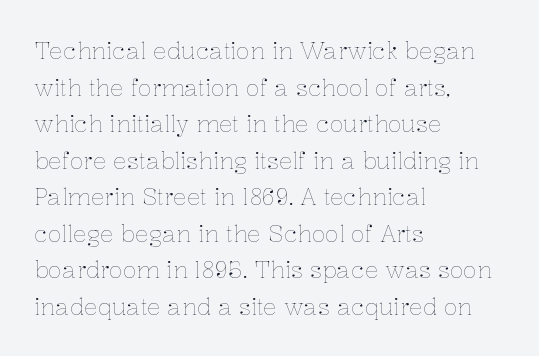
Q: Is the text bold? A: No.
Q: Is the text italic (slanted)? A: No, it is upright.
Q: Is the text underlined? A: No.
Q: How is the paragraph aligned? A: Left-aligned.
Q: Is the spacing between letters normal or unusually wide? A: Normal.
Q: Is the spacing between lines tight, normal or loose? A: Normal.
